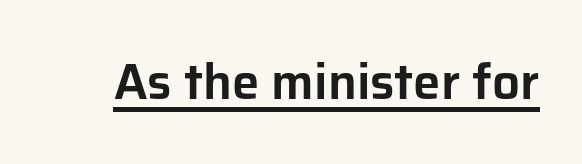
Q: Is the text italic (slanted)? A: No, it is upright.
Q: Is the typeface a serif or a sans-serif typeface? A: Sans-serif.
Q: Is the text underlined? A: Yes.
Q: Is the spacing between letters normal or unusually wide? A: Normal.
Q: Width (condensed, normal, or wide)? A: Normal.
Q: Stroke contrast? A: Low.
Q: x-height? A: Medium.
Q: Monospaced? A: No.
